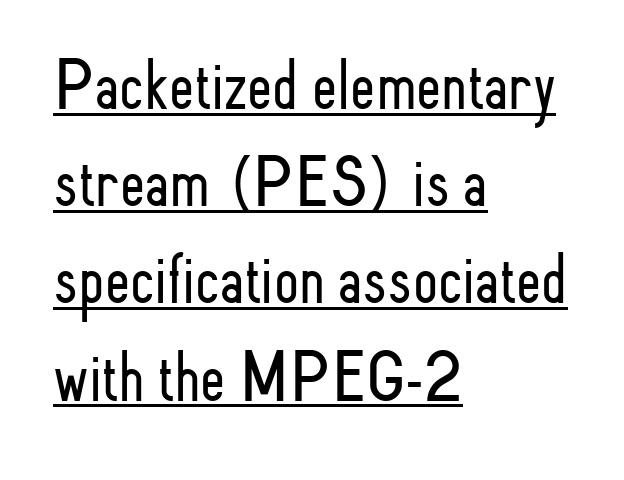
Q: Is the text bold? A: No.
Q: Is the text italic (slanted)? A: No, it is upright.
Q: Is the typeface a serif or a sans-serif typeface? A: Sans-serif.
Q: Is the text underlined? A: Yes.
Q: How is the paragraph aligned? A: Left-aligned.
Q: Is the spacing between letters normal or unusually wide? A: Normal.
Q: Is the spacing between lines tight, normal or loose? A: Normal.
Q: Width (condensed, normal, or wide)? A: Condensed.
Q: Stroke contrast? A: Low.
Q: x-height? A: Small.
Q: Monospaced? A: No.
